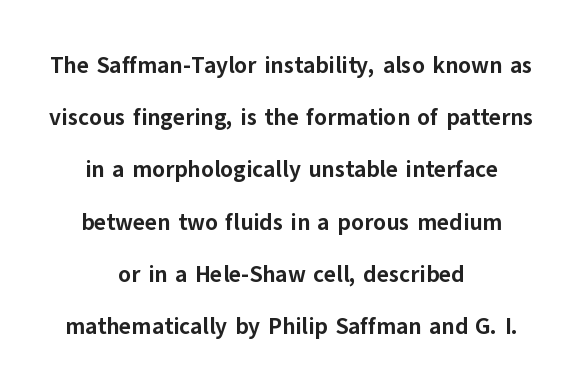
The image shows 23 px bold type, upright; set centered, loose line spacing (2.27x), normal letter spacing, not underlined.
